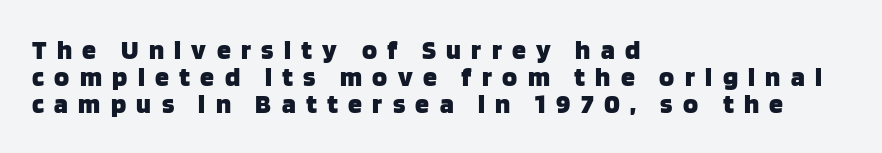
{"serif": "no", "italic": "no", "bold": "yes", "weight": "heavy", "width": "normal", "stroke_contrast": "low", "x_height": "large", "monospaced": "no", "underline": "no", "align": "left", "line_spacing": "tight", "line_spacing_ratio": 0.97, "letter_spacing": "wide", "letter_spacing_em": 0.37, "glyph_px": 28}
